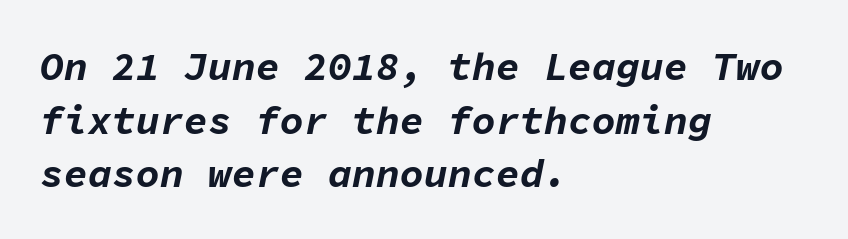
The image shows 40 px bold type, italic (leaning right), monospaced; set left-aligned, normal line spacing (1.34x), normal letter spacing, not underlined; low stroke contrast and a medium x-height.
